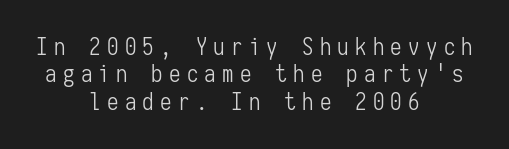
The image shows 23 px text type, upright; set centered, line spacing 1.19x, unusually wide letter spacing (+0.27 em), not underlined.
